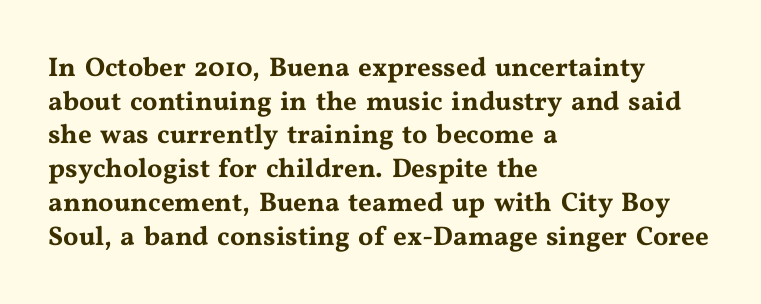
The image shows 27 px text type, upright; set left-aligned, normal line spacing (1.25x), normal letter spacing, not underlined.
